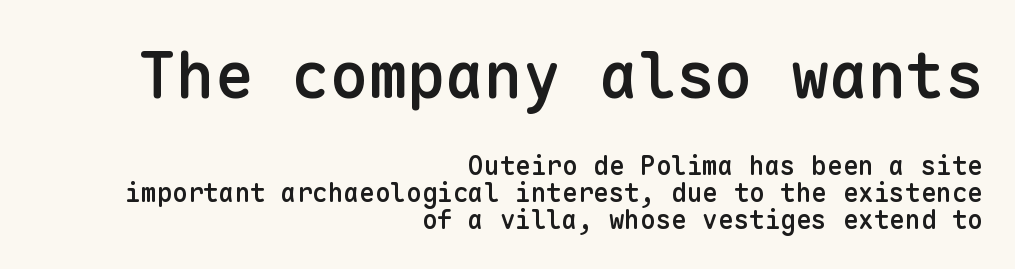
{"serif": "no", "italic": "no", "bold": "semi", "weight": "semibold", "width": "normal", "stroke_contrast": "low", "x_height": "medium", "monospaced": "yes", "underline": "no", "align": "right", "line_spacing": "tight", "line_spacing_ratio": 1.02, "letter_spacing": "normal", "letter_spacing_em": 0.0, "larger_block": "first", "size_ratio": 2.46, "glyph_px": 64}
